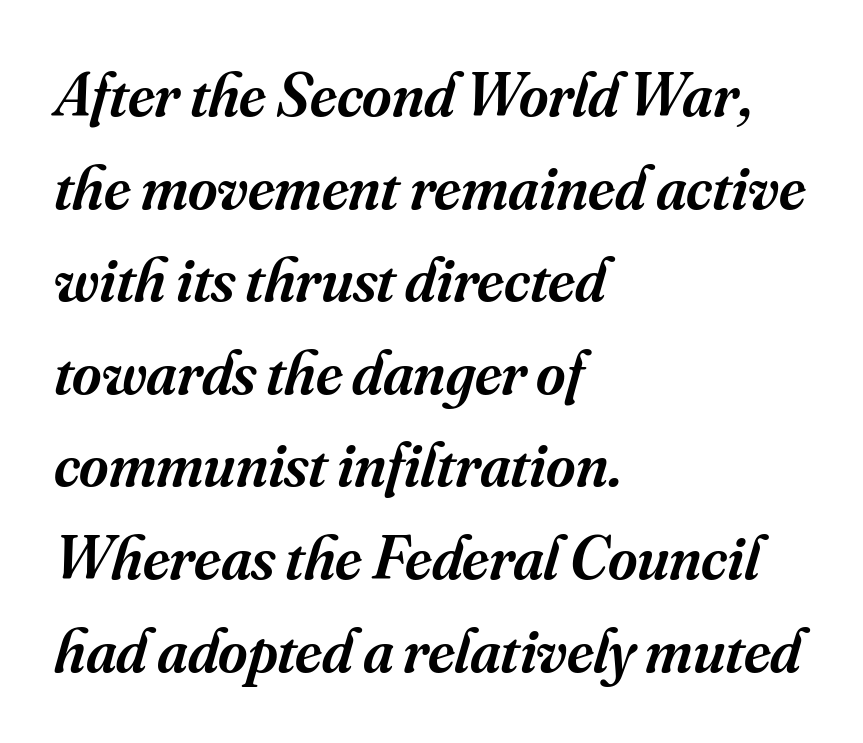
{"serif": "yes", "italic": "yes", "lean": "right", "slant_degrees": 16, "bold": "semi", "weight": "semibold", "width": "normal", "stroke_contrast": "medium", "x_height": "small", "monospaced": "no", "underline": "no", "align": "left", "line_spacing": "normal", "line_spacing_ratio": 1.47, "letter_spacing": "normal", "letter_spacing_em": 0.0, "glyph_px": 63}
